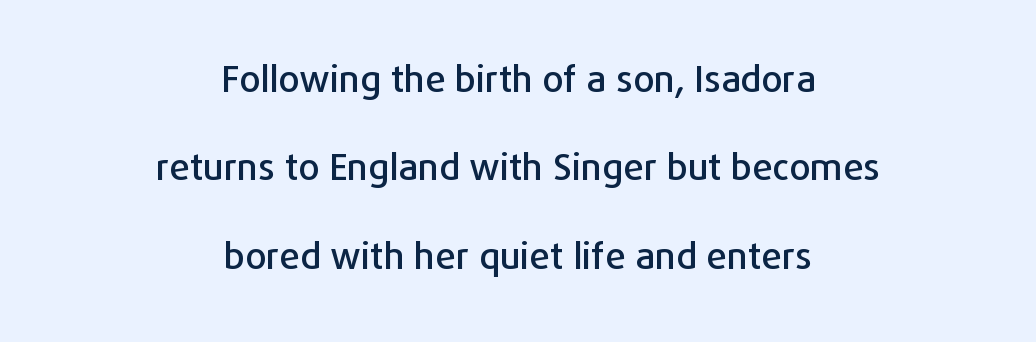
{"serif": "no", "italic": "no", "width": "normal", "stroke_contrast": "low", "x_height": "medium", "monospaced": "no", "underline": "no", "align": "center", "line_spacing": "loose", "line_spacing_ratio": 2.39, "letter_spacing": "normal", "letter_spacing_em": 0.0, "glyph_px": 37}
